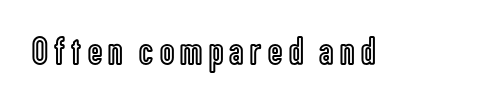
{"italic": "no", "width": "condensed", "x_height": "medium", "monospaced": "no", "underline": "no", "glyph_px": 40}
